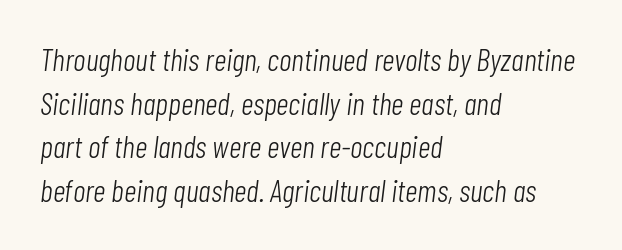
The image shows 31 px light, condensed type, italic (leaning right); set left-aligned, normal line spacing (1.41x), normal letter spacing, not underlined; low stroke contrast and a medium x-height.
